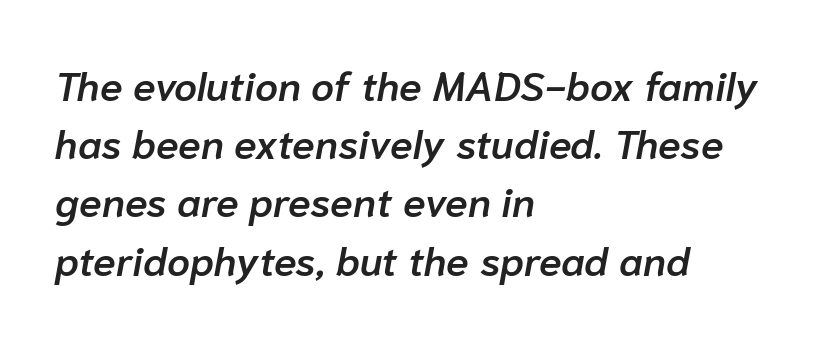
Glyph-to-glyph distance matches everyday printed text. The paragraph has a hard left edge and a soft right edge. Is the type slanted? Yes — the strokes lean at a clear angle. Rows of type keep a routine distance in the vertical direction. Lines of text with bare space underneath. You could not count columns in this text — the font is proportionally spaced.
